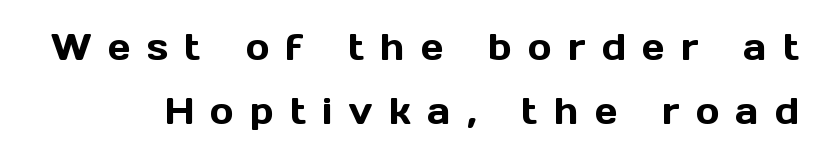
This sample uses a sans-serif face. Italic? Not at all — the glyphs are vertical. The passage shown is typed in a proportional face where columns would drift. The baseline area is clear. The face used here is rendered with a markedly widened letterfit.
